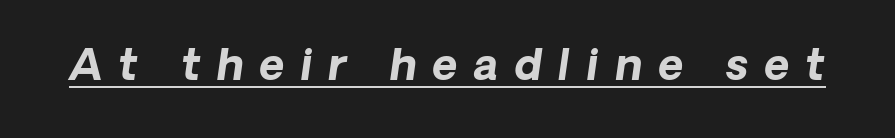
The image shows 43 px bold sans-serif type; set unusually wide letter spacing (+0.38 em), underlined; low stroke contrast and a medium x-height.
